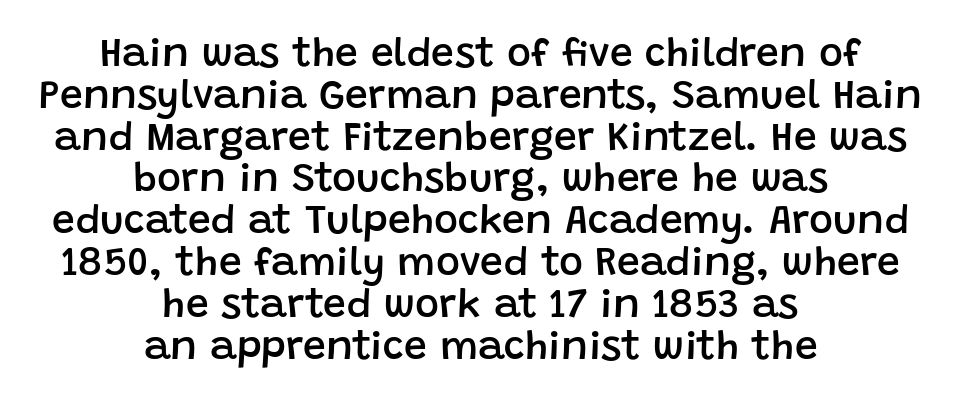
{"serif": "no", "italic": "no", "bold": "semi", "weight": "semibold", "width": "normal", "stroke_contrast": "low", "x_height": "large", "monospaced": "no", "underline": "no", "align": "center", "line_spacing": "tight", "line_spacing_ratio": 1.02, "letter_spacing": "normal", "letter_spacing_em": 0.0, "glyph_px": 41}
